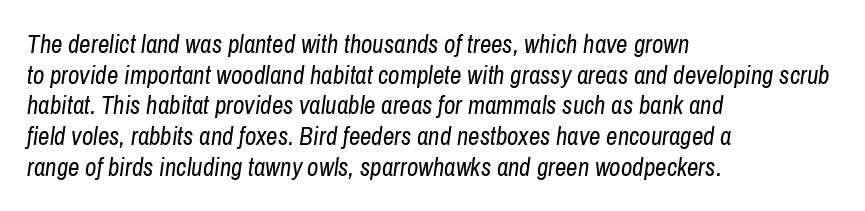
Q: Is the text bold? A: No.
Q: Is the text italic (slanted)? A: Yes, it leans right by about 8 degrees.
Q: Is the text underlined? A: No.
Q: How is the paragraph aligned? A: Left-aligned.
Q: Is the spacing between letters normal or unusually wide? A: Normal.
